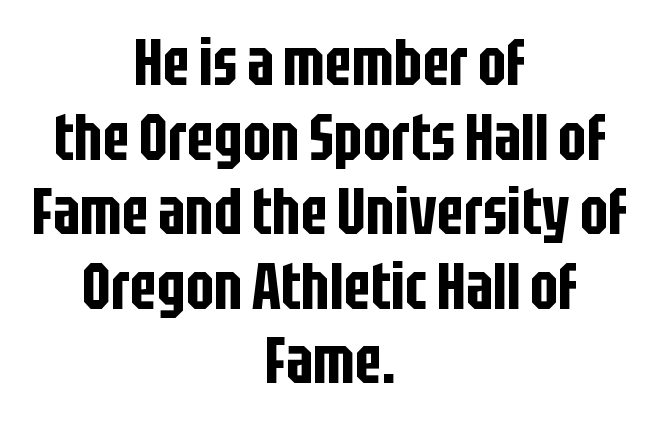
{"serif": "no", "italic": "no", "width": "condensed", "stroke_contrast": "low", "x_height": "large", "monospaced": "no", "underline": "no", "align": "center", "line_spacing": "tight", "line_spacing_ratio": 1.13, "letter_spacing": "normal", "letter_spacing_em": 0.0, "glyph_px": 66}
